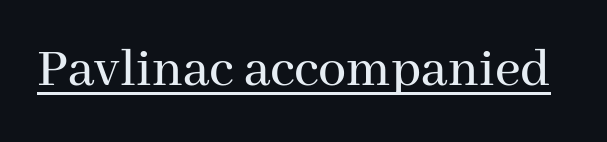
Serifs: yes, visible at the terminals of the letterforms. Letter spacing: default. Decoration check: the copy is underlined. A typesetter would call this proportional, since set widths differ per character. The letters stand upright; this is a roman face.
